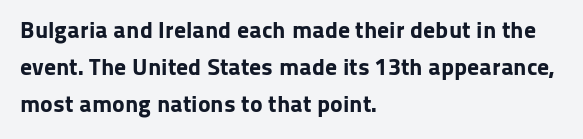
The image shows 24 px bold type, upright; set left-aligned, normal line spacing (1.55x), normal letter spacing, not underlined.
